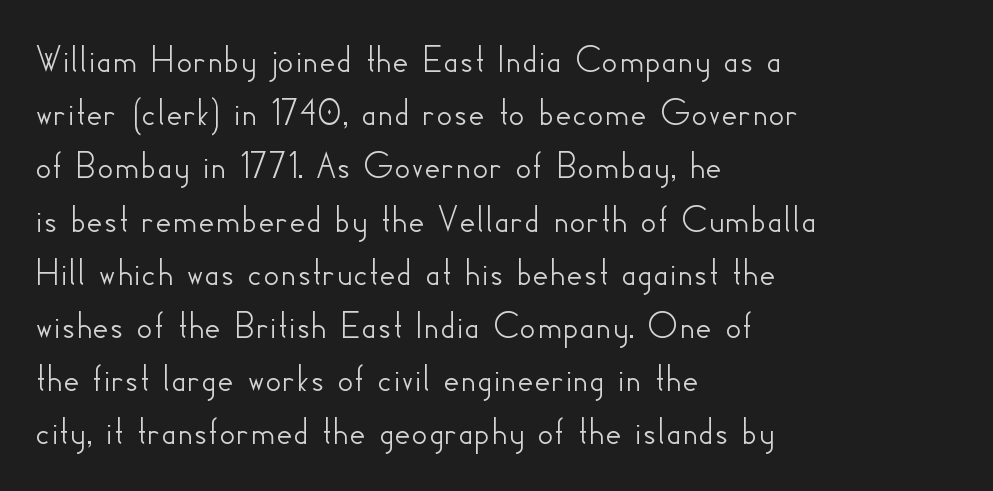
The image shows 40 px sans-serif type, upright; set left-aligned, normal line spacing (1.33x), normal letter spacing, not underlined; low stroke contrast and a small x-height.
